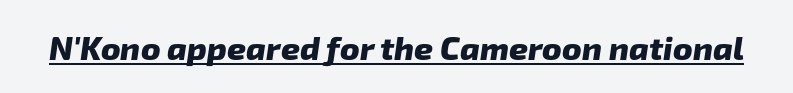
Q: Is the text bold? A: Yes.
Q: Is the typeface a serif or a sans-serif typeface? A: Sans-serif.
Q: Is the text underlined? A: Yes.
Q: Is the spacing between letters normal or unusually wide? A: Normal.
Q: Width (condensed, normal, or wide)? A: Normal.
Q: Stroke contrast? A: Low.
Q: x-height? A: Medium.
Q: Monospaced? A: No.
